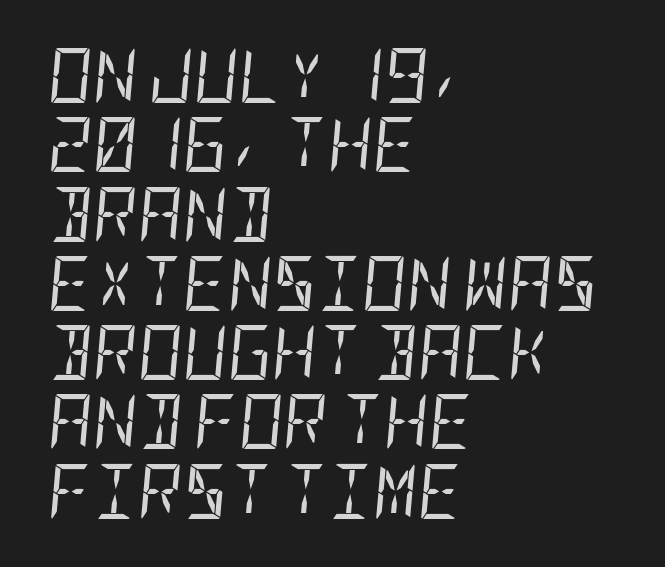
{"italic": "yes", "lean": "right", "slant_degrees": 5, "bold": "no", "weight": "regular", "width": "condensed", "stroke_contrast": "low", "x_height": "large", "underline": "no", "align": "left", "line_spacing": "normal", "line_spacing_ratio": 1.26, "letter_spacing": "normal", "letter_spacing_em": 0.0, "glyph_px": 55}
